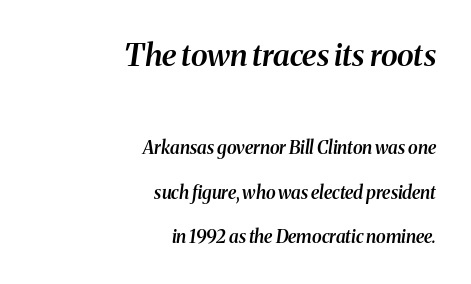
{"serif": "yes", "italic": "yes", "lean": "right", "slant_degrees": 8, "bold": "semi", "weight": "semibold", "width": "normal", "stroke_contrast": "medium", "x_height": "medium", "monospaced": "no", "underline": "no", "align": "right", "line_spacing": "loose", "line_spacing_ratio": 2.47, "letter_spacing": "normal", "letter_spacing_em": 0.0, "larger_block": "first", "size_ratio": 1.72, "glyph_px": 31}
